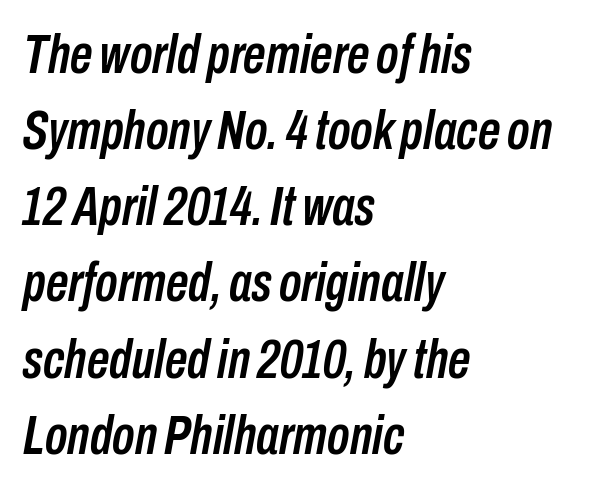
Q: Is the text italic (slanted)? A: Yes, it leans right by about 10 degrees.
Q: Is the text underlined? A: No.
Q: How is the paragraph aligned? A: Left-aligned.
Q: Is the spacing between letters normal or unusually wide? A: Normal.
Q: Is the spacing between lines tight, normal or loose? A: Normal.
Q: Width (condensed, normal, or wide)? A: Condensed.
Q: Stroke contrast? A: Low.
Q: x-height? A: Medium.
Q: Monospaced? A: No.
